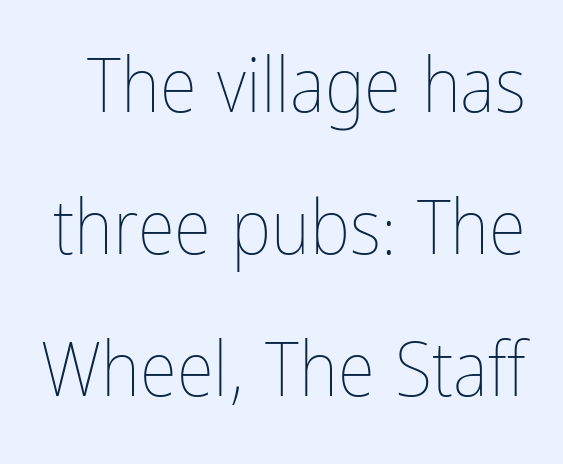
The image shows 76 px thin, condensed type, upright; set line spacing 1.87x, normal letter spacing, not underlined; low stroke contrast and a medium x-height.
